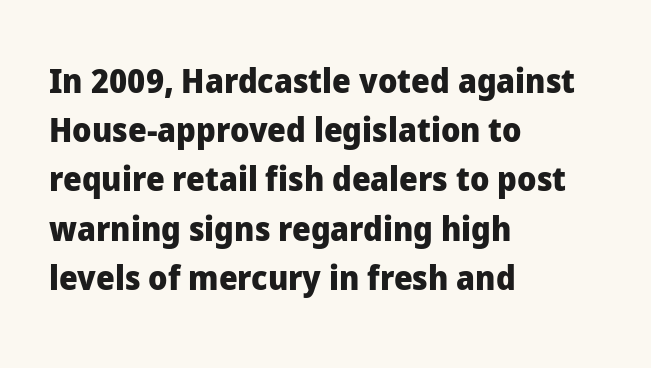
Examine the stroke ends and you'll find no serifs. Nothing unusual about the tracking: characters are spaced as the font intends. This sample is left-justified, so line endings fall wherever the words run out. This sample keeps an unexceptional amount of space between lines. Unlike italic type, these characters show no tilt at all. The string is rendered with underlining switched off.
